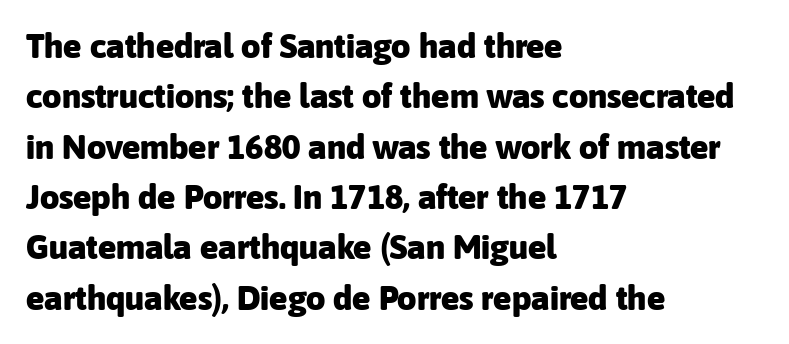
The image shows 34 px heavy sans-serif type, upright; set left-aligned, normal line spacing (1.48x), normal letter spacing, not underlined; low stroke contrast and a medium x-height.
